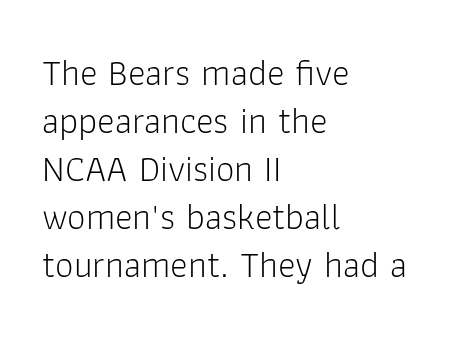
The image shows 37 px light sans-serif type, upright; set left-aligned, normal line spacing (1.3x), normal letter spacing, not underlined; low stroke contrast and a medium x-height.
